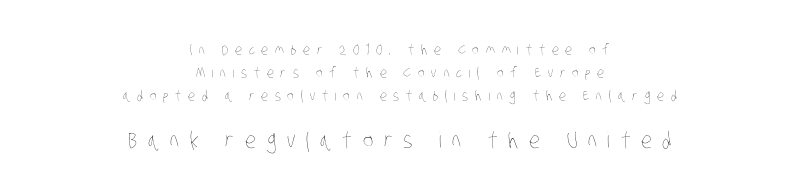
Q: Is the text bold? A: No.
Q: Is the text underlined? A: No.
Q: How is the paragraph aligned? A: Centered.
Q: Is the spacing between letters normal or unusually wide? A: Unusually wide.
Q: Is the spacing between lines tight, normal or loose? A: Normal.
Q: Which block of text is set in a larger size, the first (top) or the second (bottom)? A: The second (bottom) one.
